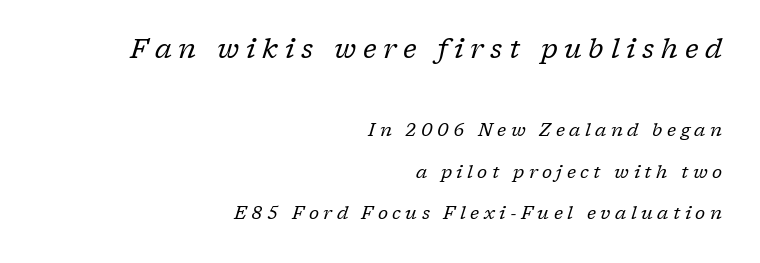
The text block is weighted toward the right margin, trailing off unevenly leftward. The passage shown is not bold in any degree. A great deal of white space separates one row of letters from the next. Compared with ordinary roman type, these characters are visibly tilted. You could only call the tracking loose — the letters float apart.
